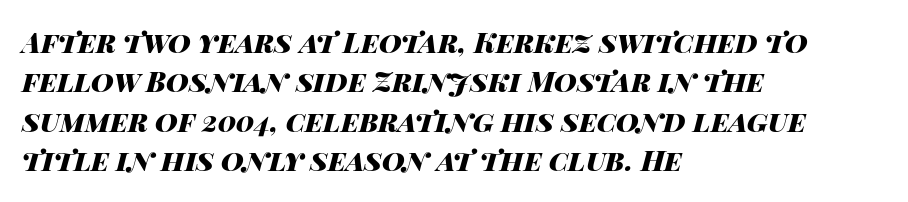
The image shows 28 px heavy, wide type, italic (leaning right); set left-aligned, normal line spacing (1.41x), normal letter spacing, not underlined; high stroke contrast and a large x-height.
